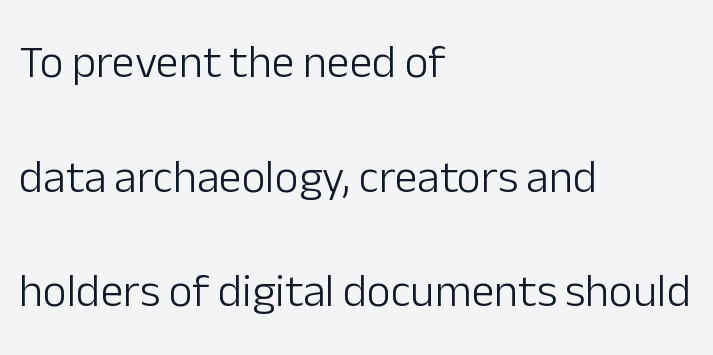
Q: Is the text bold? A: No.
Q: Is the text italic (slanted)? A: No, it is upright.
Q: Is the typeface a serif or a sans-serif typeface? A: Sans-serif.
Q: Is the text underlined? A: No.
Q: How is the paragraph aligned? A: Left-aligned.
Q: Is the spacing between letters normal or unusually wide? A: Normal.
Q: Is the spacing between lines tight, normal or loose? A: Loose.
Q: Width (condensed, normal, or wide)? A: Normal.
Q: Stroke contrast? A: Low.
Q: x-height? A: Medium.
Q: Monospaced? A: No.
